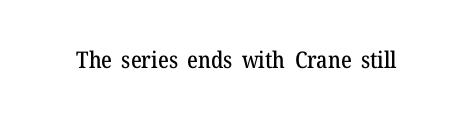
Q: Is the text italic (slanted)? A: No, it is upright.
Q: Is the text underlined? A: No.
Q: Is the spacing between letters normal or unusually wide? A: Normal.
